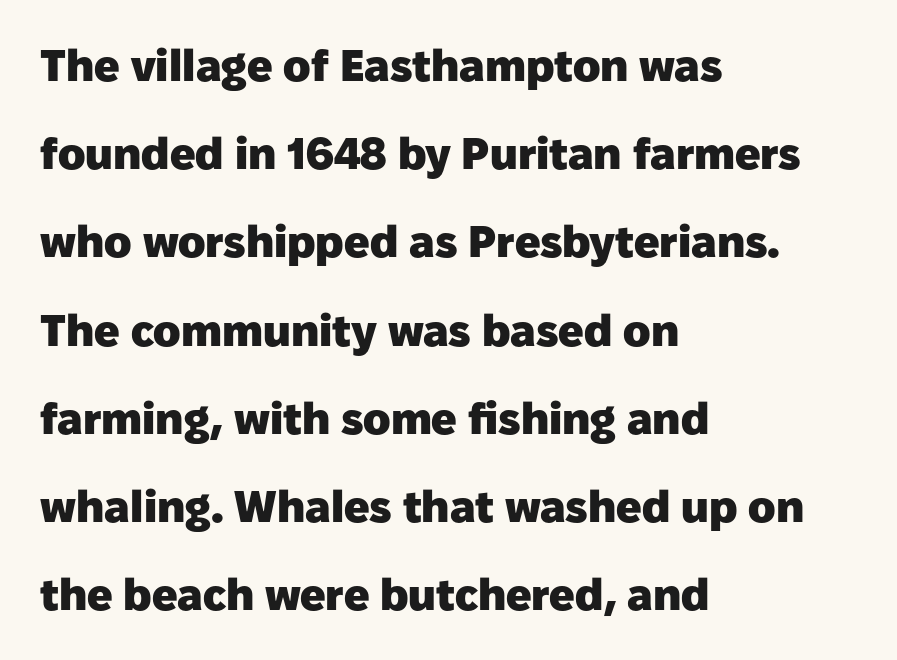
The image shows 45 px heavy sans-serif type, upright; set left-aligned, loose line spacing (1.96x), normal letter spacing, not underlined; low stroke contrast and a medium x-height.
